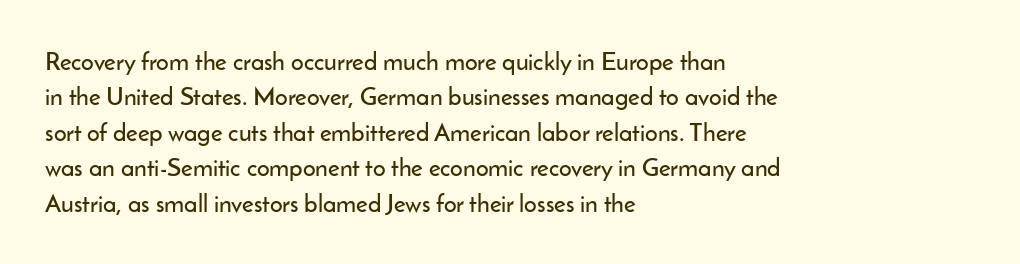
Q: Is the text italic (slanted)? A: No, it is upright.
Q: Is the text underlined? A: No.
Q: How is the paragraph aligned? A: Left-aligned.
Q: Is the spacing between letters normal or unusually wide? A: Normal.
Q: Is the spacing between lines tight, normal or loose? A: Normal.
